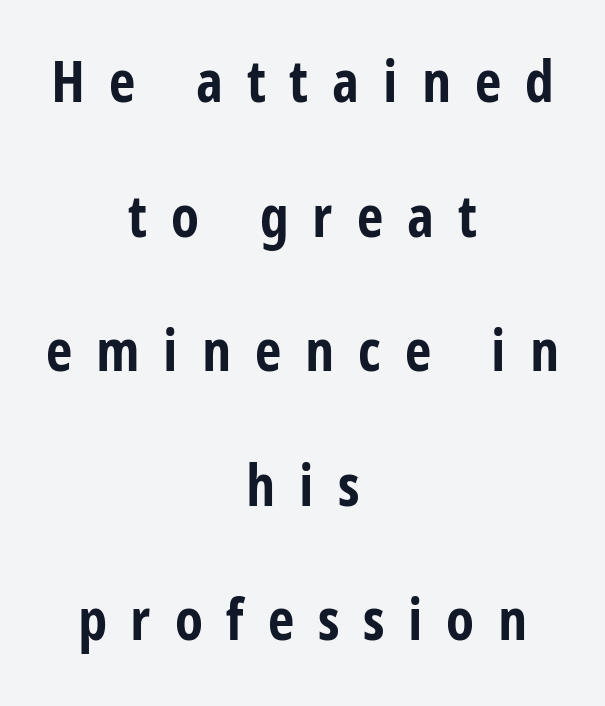
{"serif": "no", "italic": "no", "bold": "yes", "weight": "bold", "width": "condensed", "stroke_contrast": "low", "x_height": "large", "monospaced": "no", "underline": "no", "align": "center", "line_spacing": "loose", "line_spacing_ratio": 2.32, "letter_spacing": "wide", "letter_spacing_em": 0.41, "glyph_px": 58}
